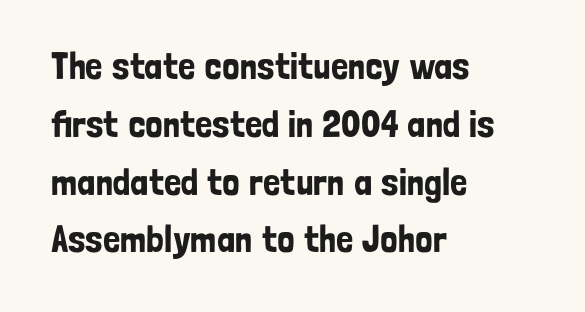
Q: Is the text italic (slanted)? A: No, it is upright.
Q: Is the typeface a serif or a sans-serif typeface? A: Sans-serif.
Q: Is the text underlined? A: No.
Q: How is the paragraph aligned? A: Left-aligned.
Q: Is the spacing between letters normal or unusually wide? A: Normal.
Q: Is the spacing between lines tight, normal or loose? A: Normal.
Q: Width (condensed, normal, or wide)? A: Condensed.
Q: Stroke contrast? A: Low.
Q: x-height? A: Medium.
Q: Monospaced? A: No.
